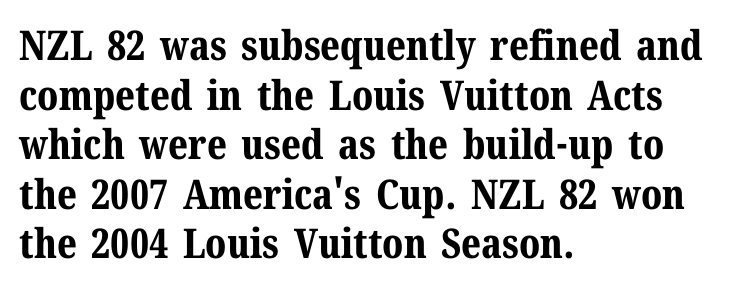
{"serif": "yes", "italic": "no", "bold": "yes", "weight": "bold", "width": "normal", "stroke_contrast": "medium", "x_height": "medium", "monospaced": "no", "underline": "no", "align": "left", "line_spacing_ratio": 1.21, "letter_spacing": "normal", "letter_spacing_em": 0.0, "glyph_px": 41}
